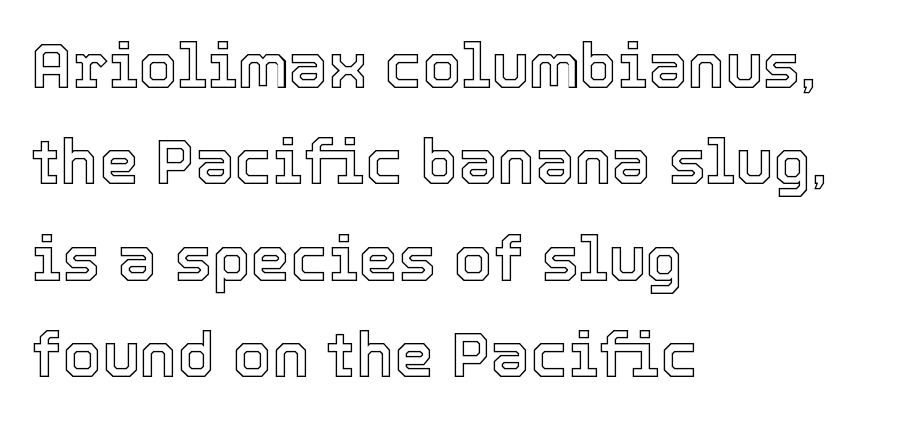
The type sits square on the baseline with zero lean. Regarding leading, the lines here are spaced in the standard way. Nobody drew a line under any word here. Spacing verdict: proportional, widths tailored to each character.
